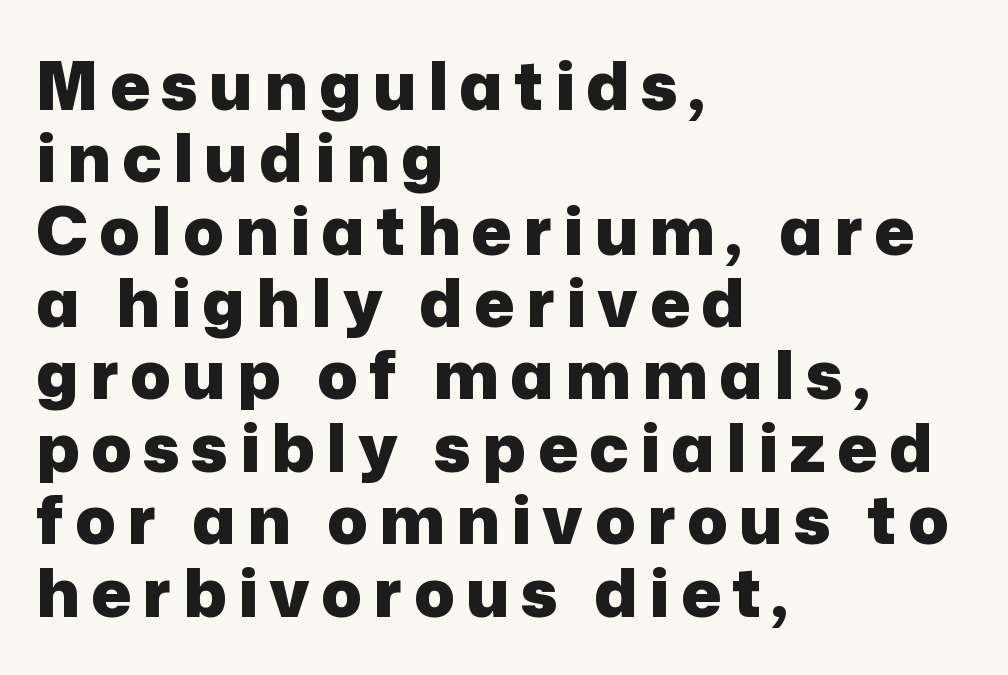
Each new line begins almost immediately beneath the previous one. Do the letters lean? They stand straight. The face used here is proportionally spaced, like ordinary book or web type. Letterform terminals end flat and unadorned throughout the passage. Every letter is thick-stroked: bold, no question.
